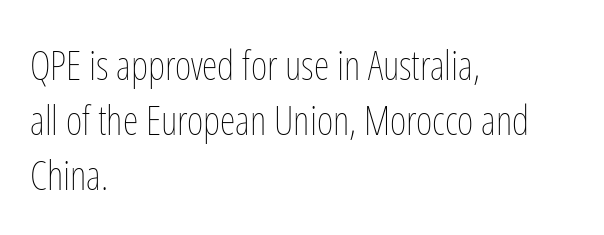
The image shows 40 px thin, condensed type, upright; set left-aligned, normal line spacing (1.38x), normal letter spacing, not underlined; low stroke contrast and a medium x-height.
